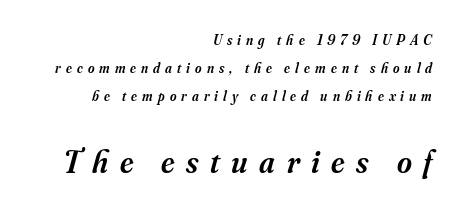
The image shows 32 px semibold serif type, italic (leaning right); set right-aligned, loose line spacing (2.01x), unusually wide letter spacing (+0.36 em), not underlined; the second (bottom) block is 2.29x larger; medium stroke contrast and a small x-height.
